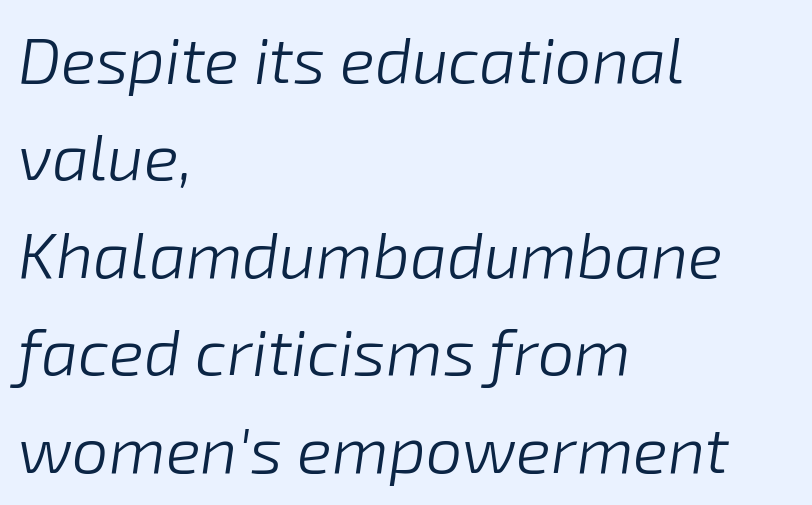
Heft: none added — not bold. The setting favours the left margin, as ordinary paragraphs usually do. Looks like regular typesetting: each glyph gets only the width it needs. The baseline area is clear. These lines sit exactly where default settings would place them. Students, note that the glyphs here touch the page at normal intervals.
